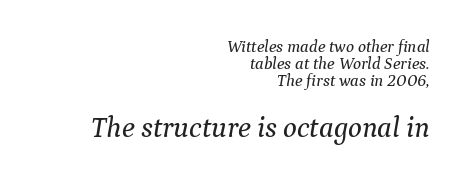
Lines of text with bare space underneath. Look at the tracking — it's just the regular setting, nothing added. Where is the straight margin? On the right. The axis of the letterforms is tilted away from vertical. Rows of type sit shoulder to shoulder in the vertical direction.
